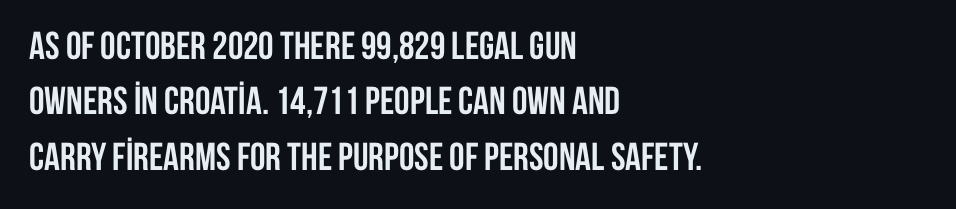
The image shows 39 px semibold, condensed sans-serif type, upright; set left-aligned, normal line spacing (1.42x), normal letter spacing, not underlined; low stroke contrast and a large x-height.
